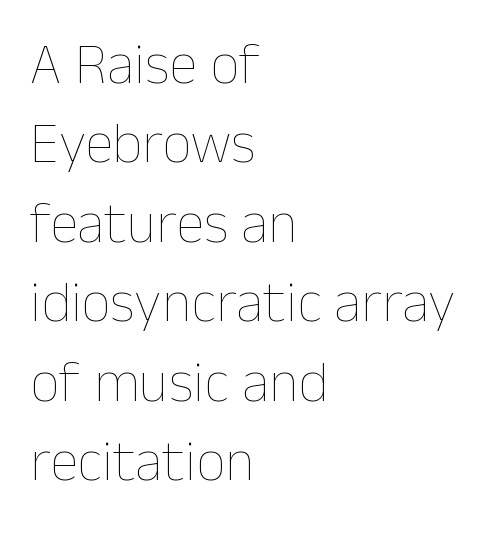
{"italic": "no", "bold": "no", "weight": "thin", "width": "normal", "stroke_contrast": "low", "x_height": "medium", "monospaced": "no", "underline": "no", "align": "left", "line_spacing": "normal", "line_spacing_ratio": 1.37, "letter_spacing": "normal", "letter_spacing_em": 0.0, "glyph_px": 58}
